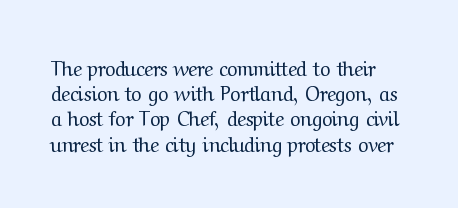
Q: Is the text bold? A: No.
Q: Is the text italic (slanted)? A: No, it is upright.
Q: Is the text underlined? A: No.
Q: Is the spacing between letters normal or unusually wide? A: Normal.
Q: Is the spacing between lines tight, normal or loose? A: Normal.
